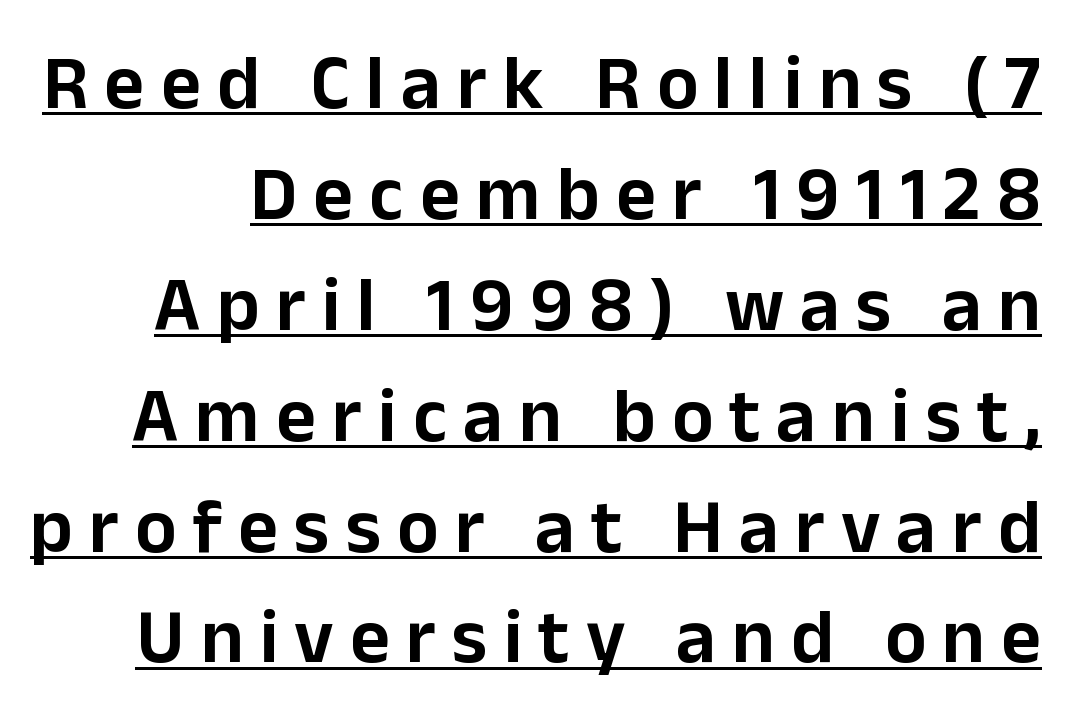
{"serif": "no", "italic": "no", "width": "normal", "stroke_contrast": "low", "x_height": "medium", "monospaced": "no", "underline": "yes", "line_spacing": "normal", "line_spacing_ratio": 1.44, "letter_spacing": "wide", "letter_spacing_em": 0.21, "glyph_px": 77}
